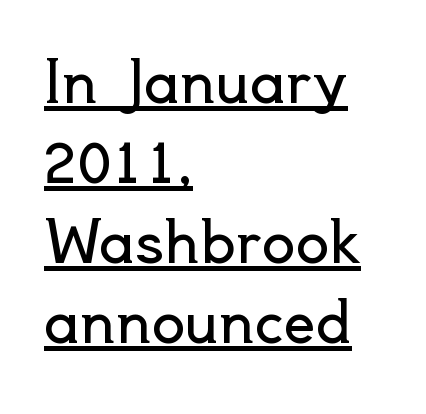
Q: Is the text bold? A: No.
Q: Is the text italic (slanted)? A: No, it is upright.
Q: Is the typeface a serif or a sans-serif typeface? A: Sans-serif.
Q: Is the text underlined? A: Yes.
Q: How is the paragraph aligned? A: Left-aligned.
Q: Is the spacing between letters normal or unusually wide? A: Normal.
Q: Is the spacing between lines tight, normal or loose? A: Normal.
Q: Width (condensed, normal, or wide)? A: Normal.
Q: x-height? A: Small.
Q: Monospaced? A: No.
